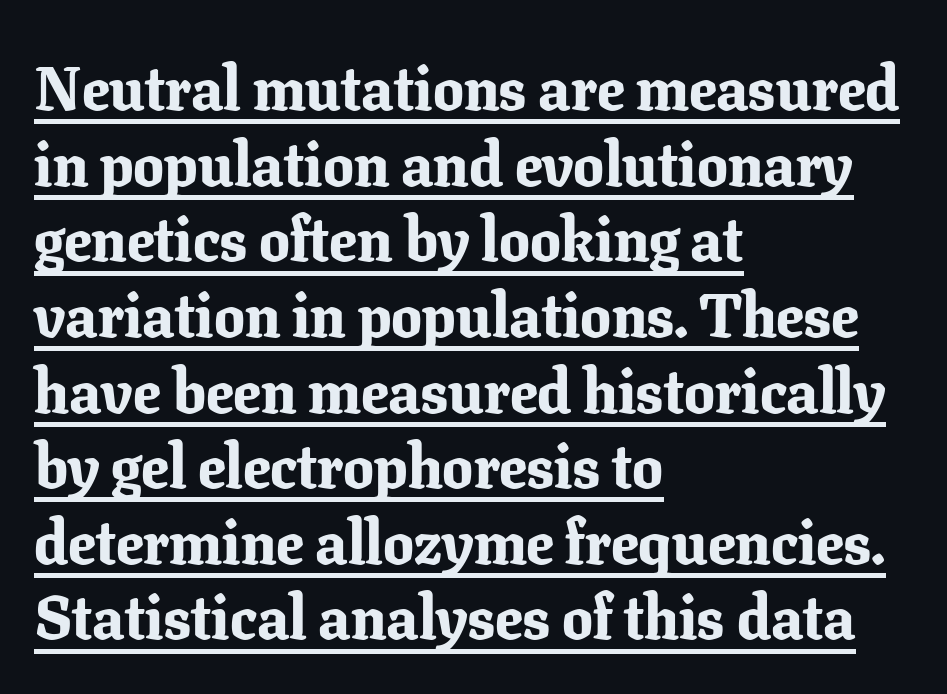
The image shows 61 px bold serif type, upright; set left-aligned, line spacing 1.24x, normal letter spacing, underlined; low stroke contrast and a medium x-height.
